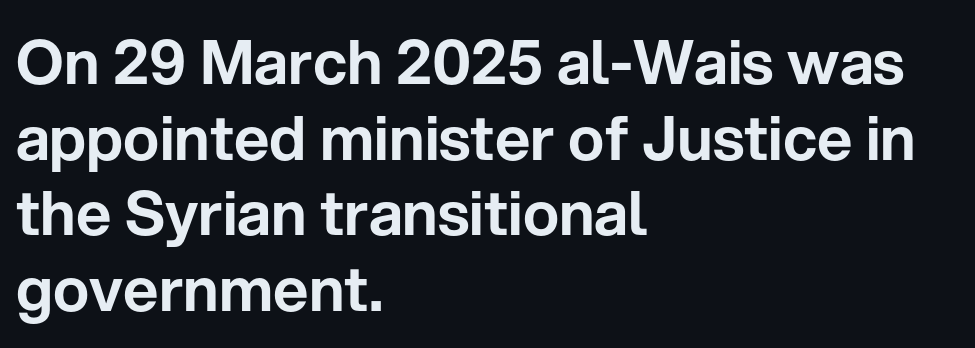
The image shows 61 px sans-serif type, upright; set left-aligned, line spacing 1.24x, normal letter spacing, not underlined; low stroke contrast and a medium x-height.
